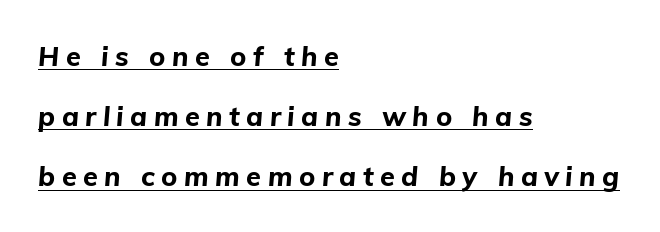
{"italic": "yes", "lean": "right", "slant_degrees": 5, "bold": "yes", "underline": "yes", "align": "left", "line_spacing": "loose", "line_spacing_ratio": 2.23, "letter_spacing": "wide", "letter_spacing_em": 0.24, "glyph_px": 27}
